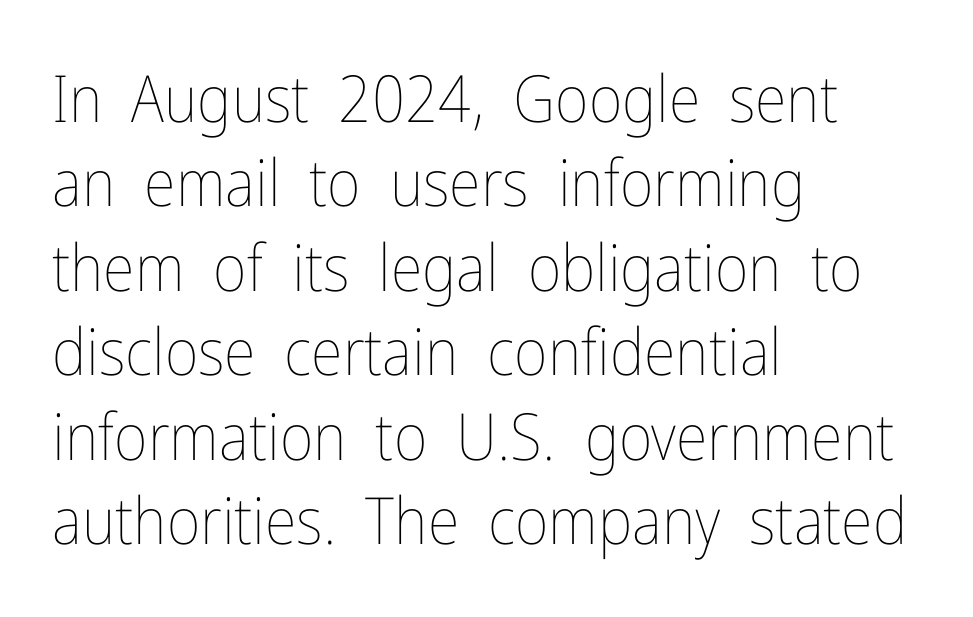
The image shows 65 px thin, condensed type, upright; set left-aligned, normal line spacing (1.3x), normal letter spacing, not underlined; low stroke contrast and a medium x-height.
